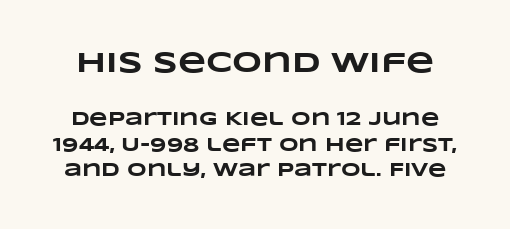
Is the lower block the larger one? No — the upper block carries the bigger type. Spacing verdict: proportional, widths tailored to each character. Strong, thick strokes mark this as bold type. The space directly below the letters is spotless. Honestly, the letter spacing is just normal — you wouldn't notice it. The passage shown stacks its lines at a standard gap.
